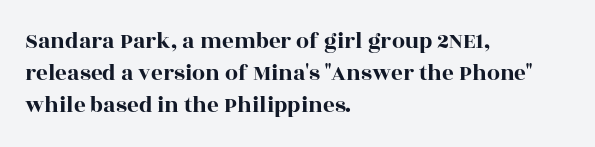
The image shows 23 px text type, upright; set left-aligned, normal line spacing (1.39x), normal letter spacing, not underlined.
